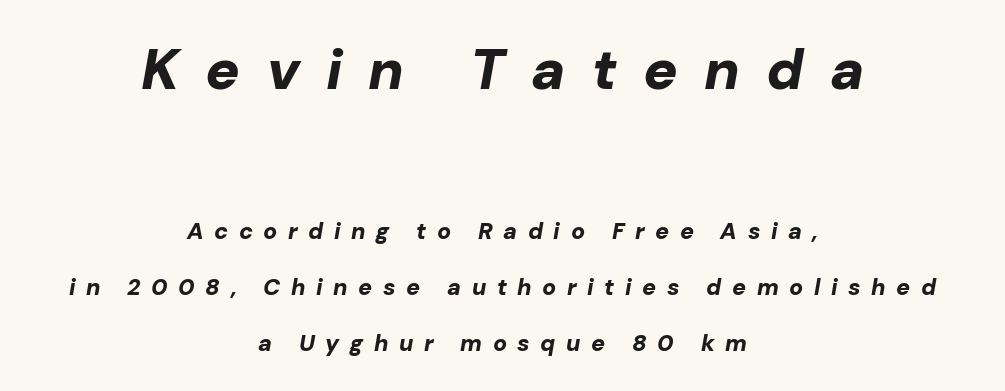
Display-style spreading of the glyphs; the letterfit is very open. Rule under the text: the space is simply empty. Compared with typical paragraphs, the rows here are farther apart. The rag falls on both sides of this text block equally. Caption: upper text group enlarged, lower text group reduced.
